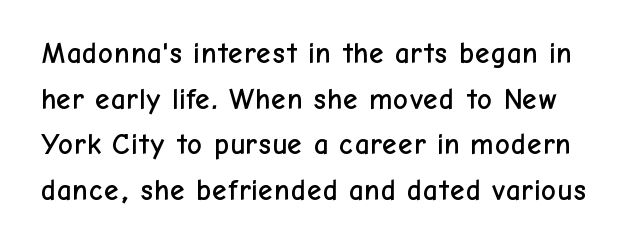
Q: Is the text italic (slanted)? A: No, it is upright.
Q: Is the typeface a serif or a sans-serif typeface? A: Sans-serif.
Q: Is the text underlined? A: No.
Q: Is the spacing between letters normal or unusually wide? A: Normal.
Q: Is the spacing between lines tight, normal or loose? A: Normal.
Q: Width (condensed, normal, or wide)? A: Normal.
Q: Stroke contrast? A: Low.
Q: x-height? A: Medium.
Q: Monospaced? A: No.
